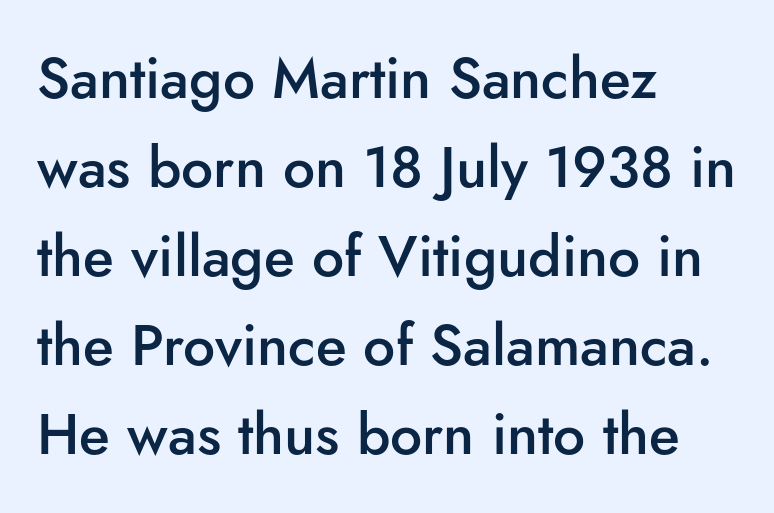
Q: Is the text bold? A: Semi-bold.
Q: Is the text italic (slanted)? A: No, it is upright.
Q: Is the typeface a serif or a sans-serif typeface? A: Sans-serif.
Q: Is the text underlined? A: No.
Q: How is the paragraph aligned? A: Left-aligned.
Q: Is the spacing between letters normal or unusually wide? A: Normal.
Q: Is the spacing between lines tight, normal or loose? A: Normal.
Q: Width (condensed, normal, or wide)? A: Normal.
Q: Stroke contrast? A: Low.
Q: x-height? A: Small.
Q: Monospaced? A: No.
